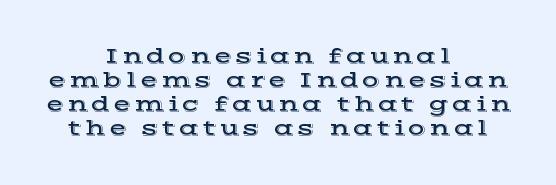
Q: Is the text italic (slanted)? A: No, it is upright.
Q: Is the text underlined? A: No.
Q: How is the paragraph aligned? A: Centered.
Q: Is the spacing between lines tight, normal or loose? A: Tight.
